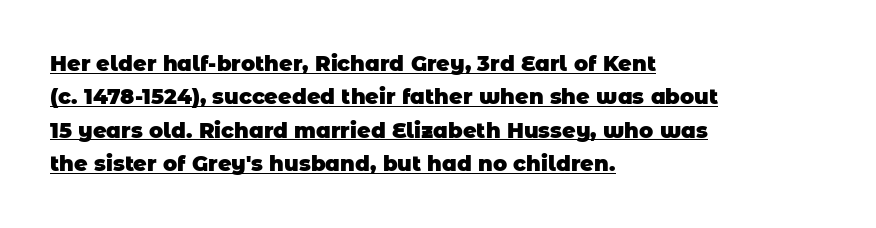
The image shows 21 px bold type; set left-aligned, normal line spacing (1.59x), normal letter spacing, underlined.
